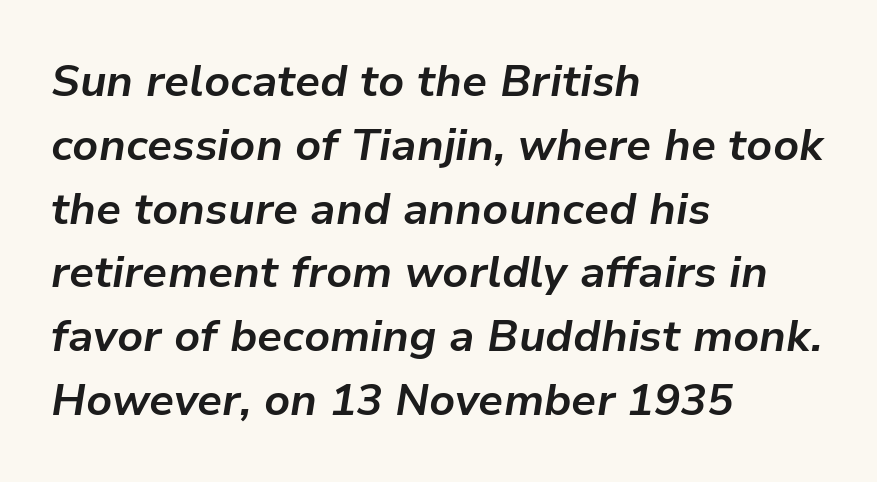
The image shows 44 px bold type, italic (leaning right); set left-aligned, normal line spacing (1.45x), normal letter spacing, not underlined; low stroke contrast and a medium x-height.
